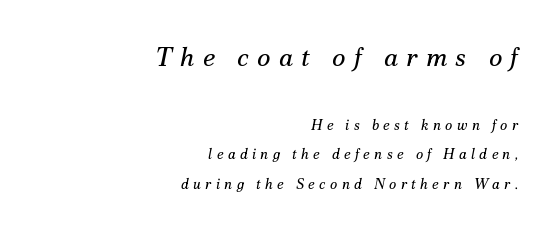
The image shows 26 px text type, italic (leaning right); set right-aligned, loose line spacing (2.11x), unusually wide letter spacing (+0.31 em), not underlined; the first (top) block is 1.86x larger.
